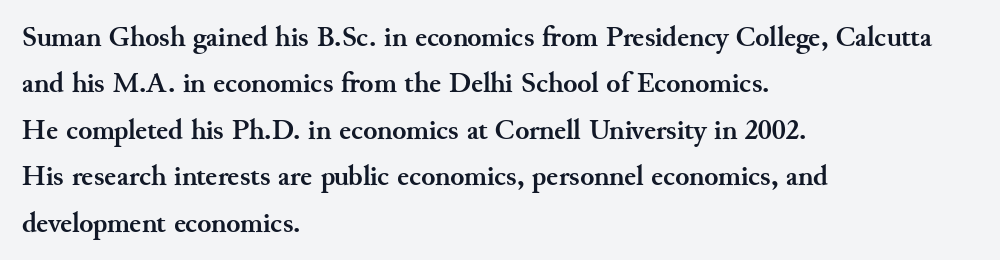
The image shows 29 px semibold serif type, upright; set left-aligned, normal line spacing (1.6x), normal letter spacing, not underlined; medium stroke contrast and a small x-height.
